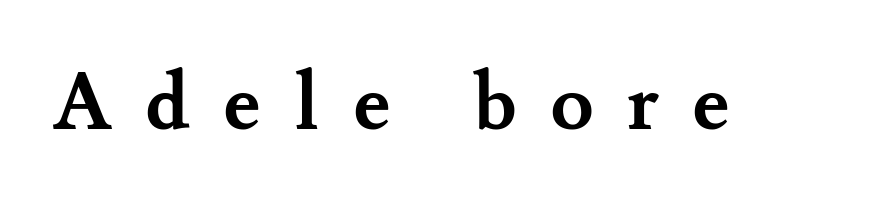
The image shows 79 px semibold serif type, upright; set unusually wide letter spacing (+0.42 em), not underlined; medium stroke contrast and a small x-height.
